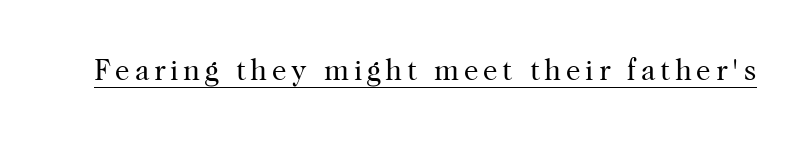
{"serif": "yes", "italic": "no", "bold": "no", "weight": "regular", "width": "normal", "stroke_contrast": "high", "x_height": "medium", "monospaced": "no", "underline": "yes", "glyph_px": 29}
